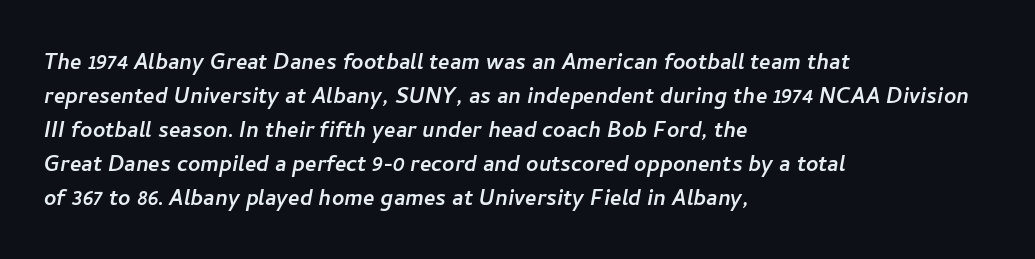
The image shows 27 px text type; set left-aligned, normal line spacing (1.26x), normal letter spacing, not underlined.
